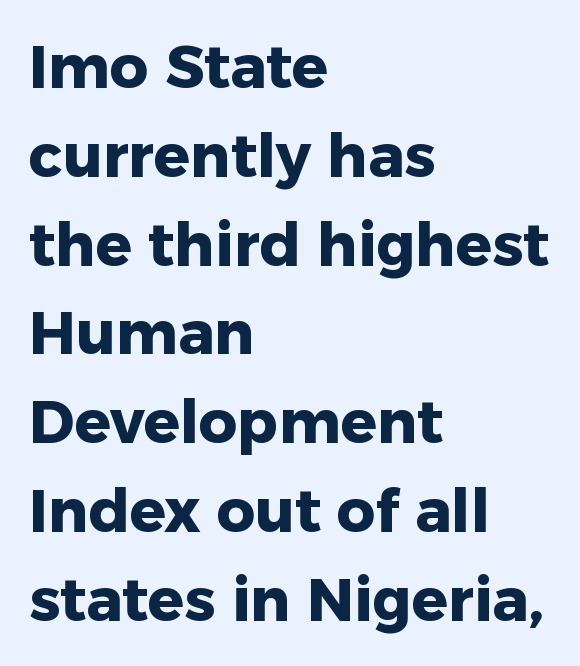
The image shows 60 px heavy sans-serif type, upright; set left-aligned, normal line spacing (1.48x), normal letter spacing, not underlined; low stroke contrast and a medium x-height.
